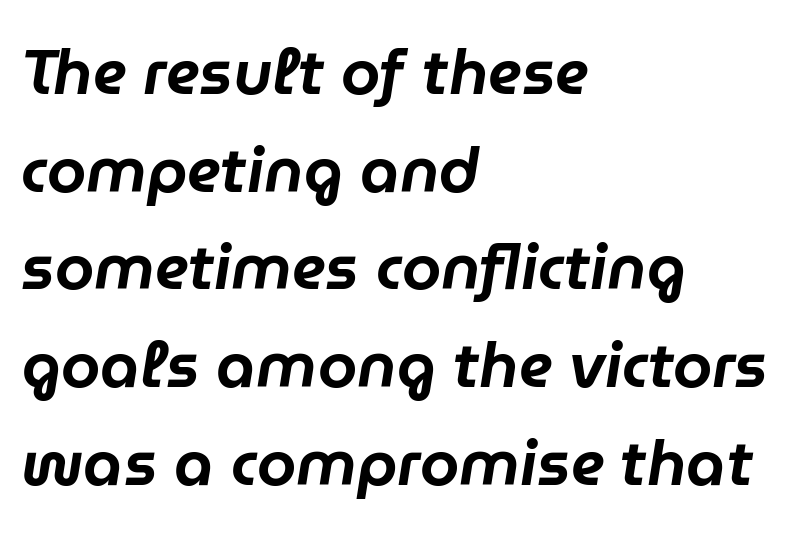
Q: Is the text italic (slanted)? A: Yes, it leans right by about 9 degrees.
Q: Is the text underlined? A: No.
Q: How is the paragraph aligned? A: Left-aligned.
Q: Is the spacing between letters normal or unusually wide? A: Normal.
Q: Is the spacing between lines tight, normal or loose? A: Normal.
Q: Width (condensed, normal, or wide)? A: Normal.
Q: Stroke contrast? A: Low.
Q: x-height? A: Medium.
Q: Monospaced? A: No.
